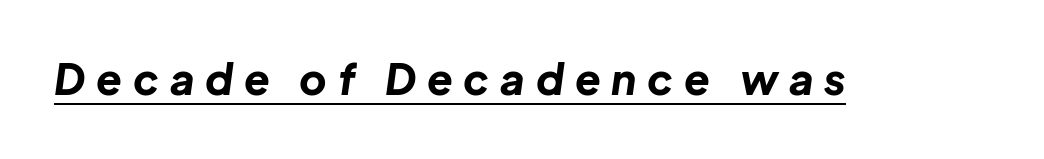
The image shows 42 px bold type, italic (leaning right); set unusually wide letter spacing (+0.26 em), underlined; low stroke contrast and a medium x-height.
